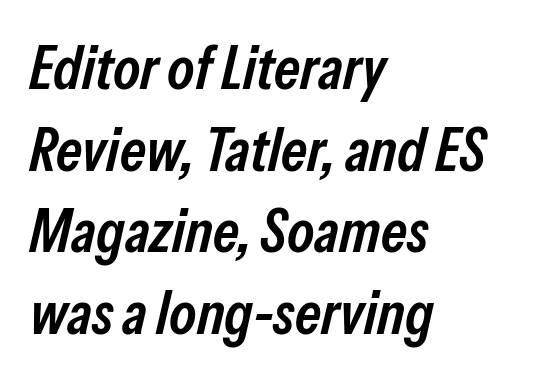
{"italic": "yes", "lean": "right", "slant_degrees": 13, "bold": "semi", "weight": "semibold", "width": "condensed", "stroke_contrast": "low", "x_height": "medium", "monospaced": "no", "underline": "no", "align": "left", "line_spacing": "normal", "line_spacing_ratio": 1.34, "letter_spacing": "normal", "letter_spacing_em": 0.0, "glyph_px": 61}
